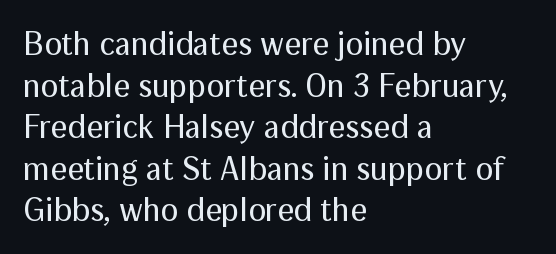
The image shows 33 px regular-weight sans-serif type, upright; set left-aligned, normal line spacing (1.26x), normal letter spacing, not underlined; medium stroke contrast and a medium x-height.
